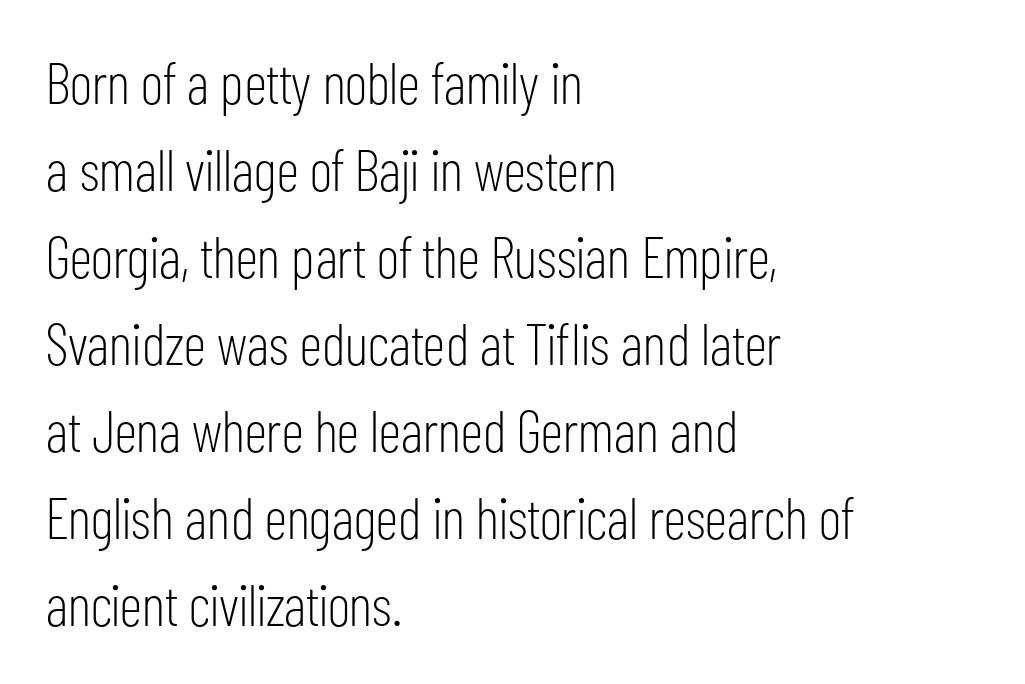
The horizontal fit of the characters is conventional and even. Proportional: the letters do not fall into vertical columns. Regarding serifs, this sample does without them. If you drew a line through each stem, it would be perfectly vertical. The strokes are not fattened; the text isn't bold.
